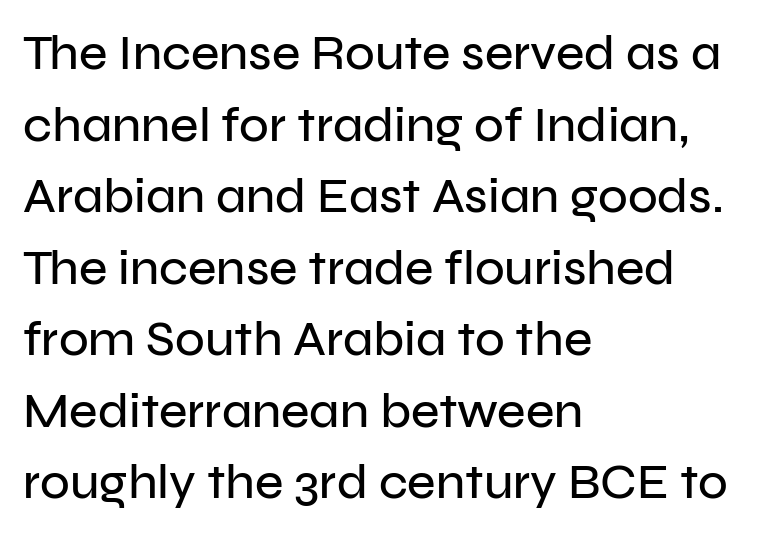
The image shows 49 px sans-serif type, upright; set left-aligned, normal line spacing (1.46x), normal letter spacing, not underlined; low stroke contrast and a medium x-height.
